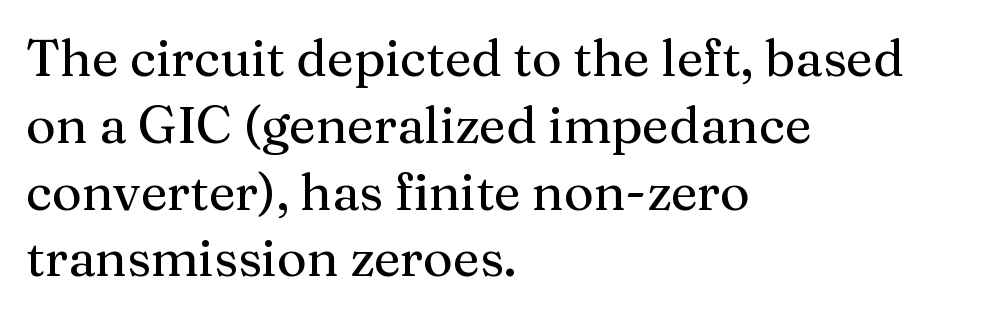
The image shows 51 px serif type, upright; set left-aligned, normal line spacing (1.31x), normal letter spacing, not underlined; medium stroke contrast and a medium x-height.
